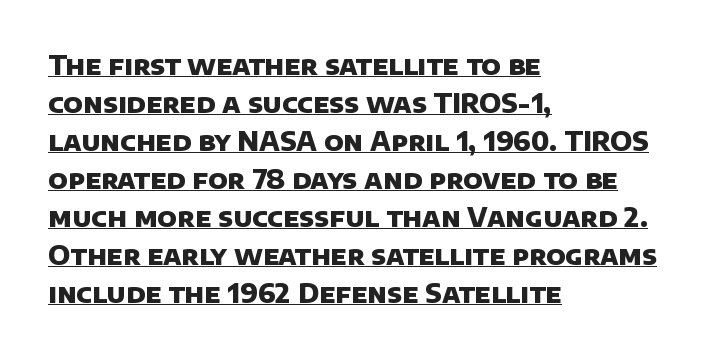
{"bold": "yes", "underline": "yes", "align": "left", "line_spacing": "normal", "line_spacing_ratio": 1.46, "letter_spacing": "normal", "letter_spacing_em": 0.0, "glyph_px": 26}
